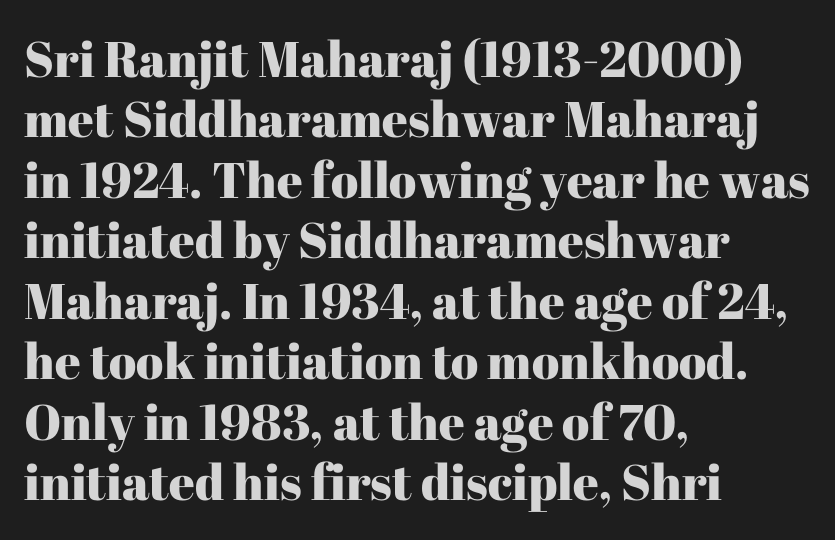
Old-style or modern, the face here clearly has serifs. Left-aligned paragraph, ragged on the right. The passage shown has conventional tracking throughout. Is this a fixed-width face? No — the glyphs have proportional, varying widths. This sample uses an upright cut, with every glyph sitting square on the baseline. Check under the words: just untouched page.
